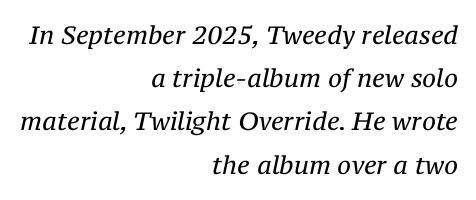
The image shows 25 px text type, italic (leaning right); set right-aligned, line spacing 1.73x, normal letter spacing, not underlined.
